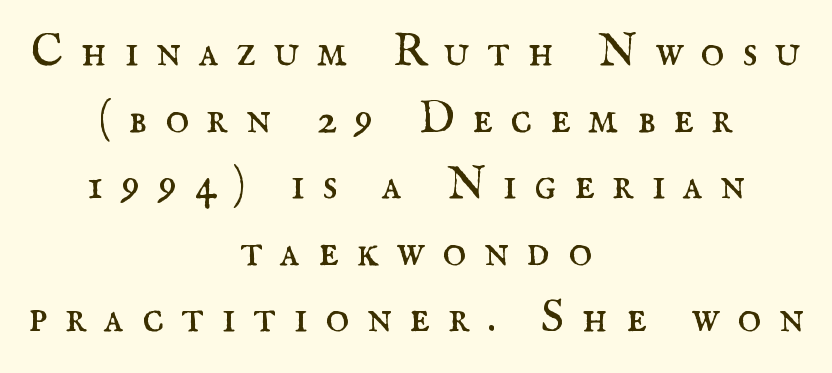
The lines are quadded center. Students, observe: this is what conventionally led text looks like. Each letter keeps its own natural width here, so spacing adapts to shape. This rendering features lettering with no underline.
